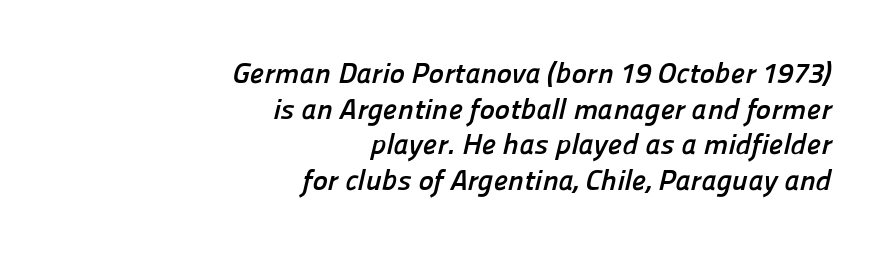
The words here are not underlined. A typesetter would label this face a sans. Note the varied advance widths — an 'i' is clearly narrower than an 'm'. In CSS terms this would be text-align: right. You could call the tracking neutral — neither tight nor loose. Is the type bold? Yes — the strokes are clearly thick and heavy.
